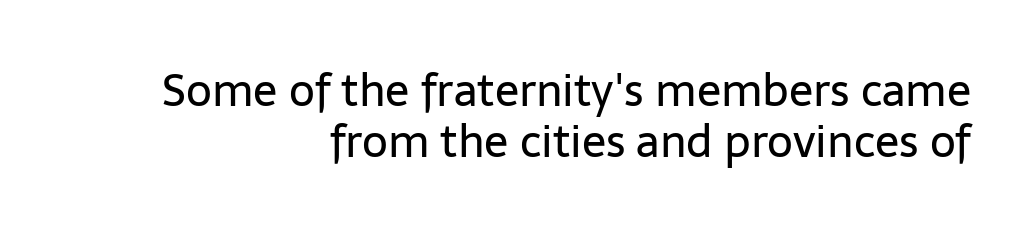
The image shows 45 px regular-weight sans-serif type, upright; set right-aligned, tight line spacing (1.13x), normal letter spacing, not underlined; low stroke contrast and a medium x-height.
